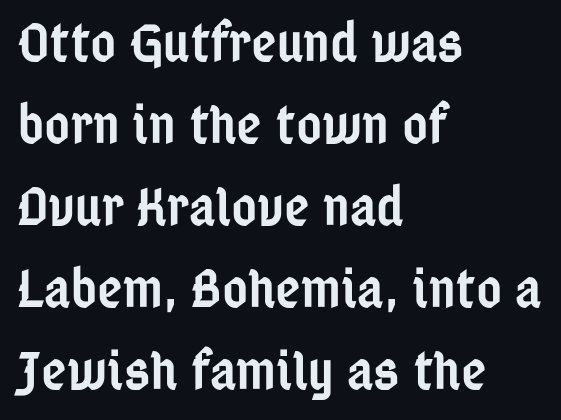
{"serif": "no", "italic": "no", "bold": "semi", "weight": "semibold", "width": "condensed", "stroke_contrast": "low", "x_height": "medium", "monospaced": "no", "underline": "no", "align": "left", "line_spacing": "normal", "line_spacing_ratio": 1.49, "letter_spacing": "normal", "letter_spacing_em": 0.0, "glyph_px": 55}
